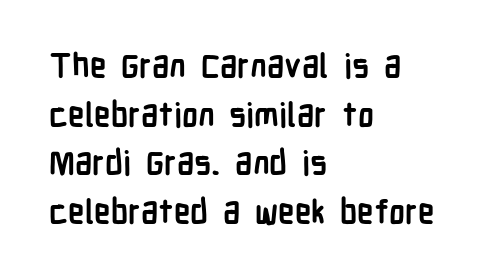
The image shows 33 px semibold, condensed sans-serif type, upright; set left-aligned, normal line spacing (1.47x), normal letter spacing, not underlined; low stroke contrast and a medium x-height.
